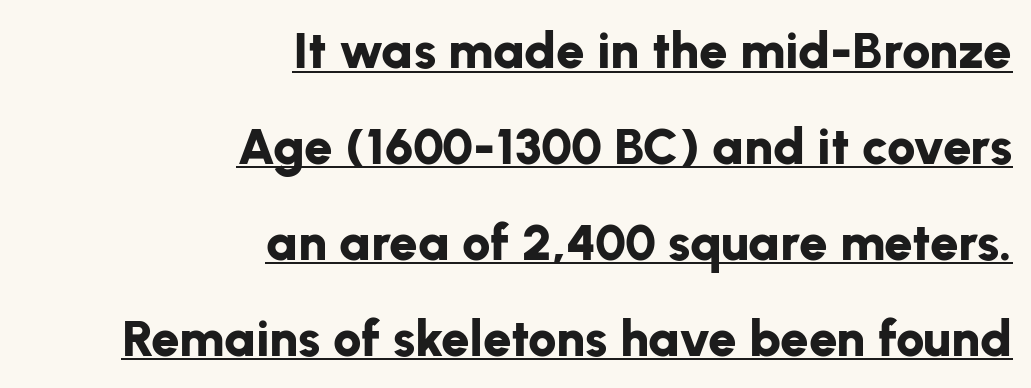
This is the regular roman posture of the typeface. This sample carries an underscore along the baseline area. This sample has the flowing, uneven cadence of proportional lettering. This is heavy type, rendered in bold.
